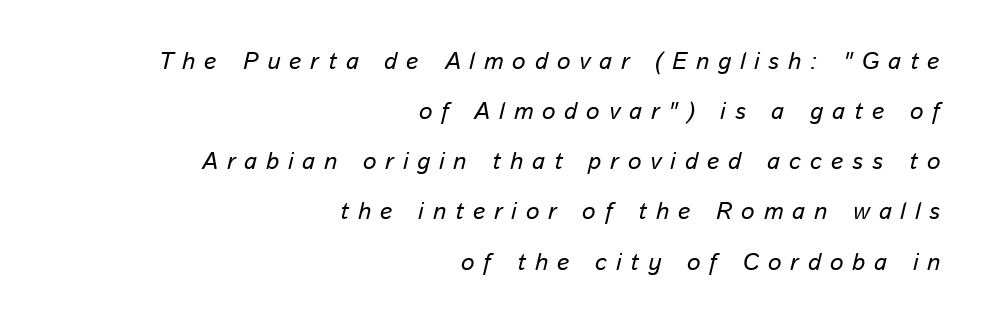
Q: Is the text italic (slanted)? A: Yes, it leans right by about 13 degrees.
Q: Is the text underlined? A: No.
Q: How is the paragraph aligned? A: Right-aligned.
Q: Is the spacing between letters normal or unusually wide? A: Unusually wide.
Q: Is the spacing between lines tight, normal or loose? A: Loose.
